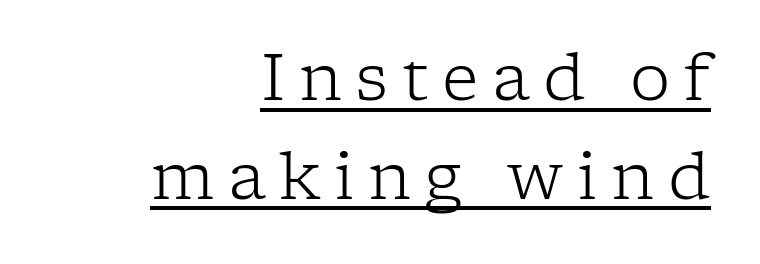
Q: Is the text bold? A: No.
Q: Is the text italic (slanted)? A: No, it is upright.
Q: Is the typeface a serif or a sans-serif typeface? A: Serif.
Q: Is the text underlined? A: Yes.
Q: How is the paragraph aligned? A: Right-aligned.
Q: Is the spacing between letters normal or unusually wide? A: Unusually wide.
Q: Is the spacing between lines tight, normal or loose? A: Normal.
Q: Width (condensed, normal, or wide)? A: Normal.
Q: Stroke contrast? A: Low.
Q: x-height? A: Medium.
Q: Monospaced? A: No.
